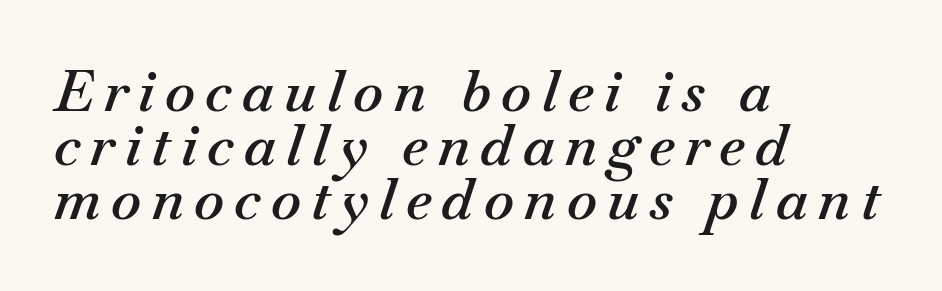
The image shows 57 px semibold type, italic (leaning right); set left-aligned, tight line spacing (0.95x), not underlined; medium stroke contrast and a small x-height.
